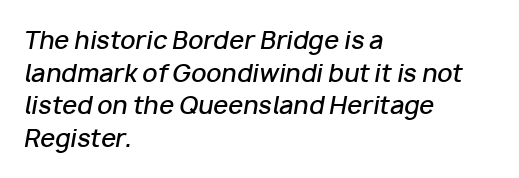
{"italic": "yes", "lean": "right", "slant_degrees": 10, "bold": "semi", "underline": "no", "align": "left", "line_spacing": "normal", "line_spacing_ratio": 1.36, "letter_spacing": "normal", "letter_spacing_em": 0.0, "glyph_px": 24}
